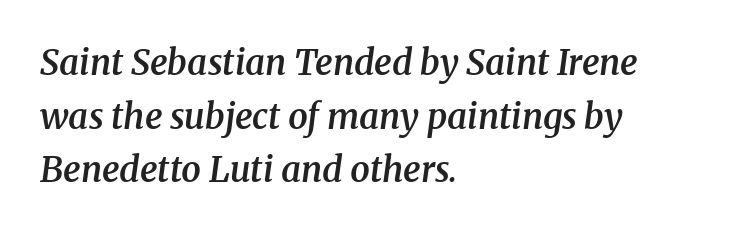
The image shows 35 px semibold serif type, italic (leaning right); set left-aligned, normal line spacing (1.53x), normal letter spacing, not underlined; medium stroke contrast and a medium x-height.
